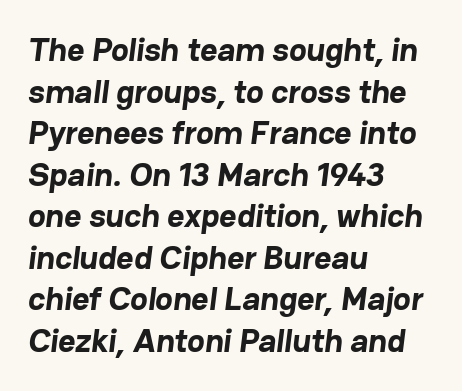
{"serif": "no", "bold": "yes", "weight": "bold", "width": "normal", "stroke_contrast": "low", "x_height": "medium", "monospaced": "no", "underline": "no", "align": "left", "line_spacing": "normal", "line_spacing_ratio": 1.26, "letter_spacing": "normal", "letter_spacing_em": 0.0, "glyph_px": 33}
